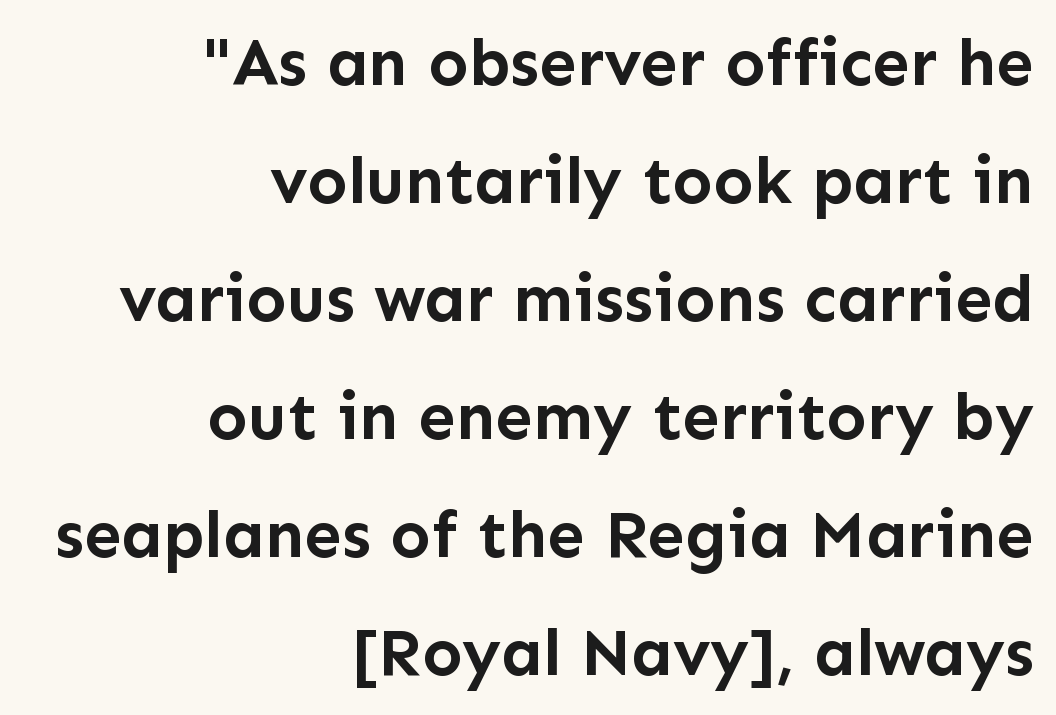
{"serif": "no", "italic": "no", "bold": "yes", "weight": "semibold", "width": "normal", "stroke_contrast": "low", "x_height": "medium", "monospaced": "no", "underline": "no", "align": "right", "line_spacing_ratio": 1.76, "letter_spacing": "normal", "letter_spacing_em": 0.0, "glyph_px": 67}
